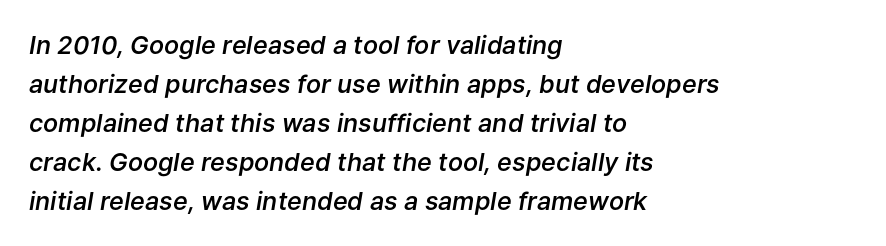
{"italic": "yes", "lean": "right", "slant_degrees": 9, "bold": "semi", "underline": "no", "align": "left", "line_spacing": "normal", "line_spacing_ratio": 1.56, "letter_spacing": "normal", "letter_spacing_em": 0.0, "glyph_px": 25}
